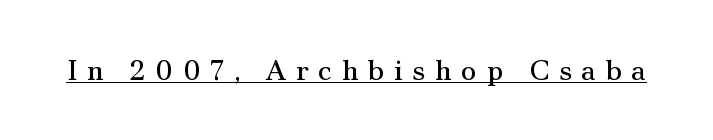
{"serif": "yes", "italic": "no", "bold": "no", "weight": "regular", "width": "normal", "stroke_contrast": "medium", "x_height": "small", "monospaced": "no", "underline": "yes", "letter_spacing": "wide", "letter_spacing_em": 0.33, "glyph_px": 29}
